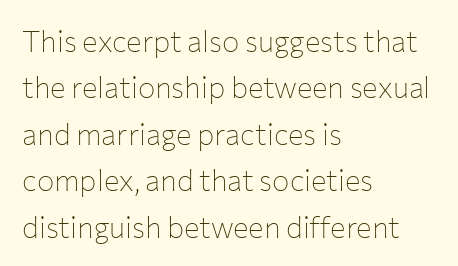
Q: Is the text bold? A: No.
Q: Is the text italic (slanted)? A: No, it is upright.
Q: Is the typeface a serif or a sans-serif typeface? A: Sans-serif.
Q: Is the text underlined? A: No.
Q: How is the paragraph aligned? A: Left-aligned.
Q: Is the spacing between letters normal or unusually wide? A: Normal.
Q: Is the spacing between lines tight, normal or loose? A: Normal.
Q: Width (condensed, normal, or wide)? A: Normal.
Q: Stroke contrast? A: Low.
Q: x-height? A: Medium.
Q: Monospaced? A: No.
